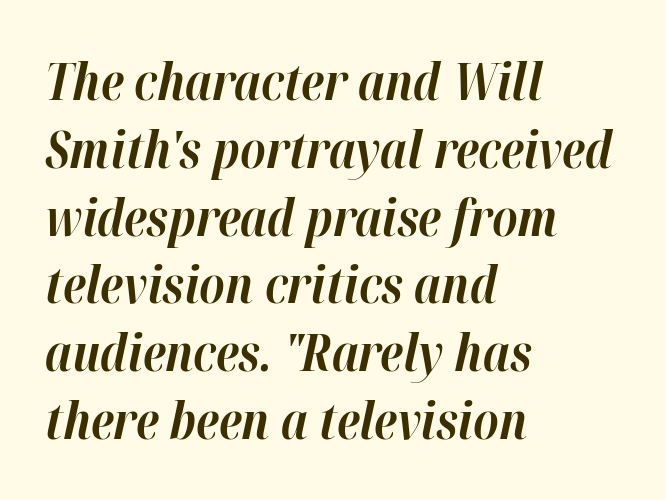
Q: Is the text bold? A: Yes.
Q: Is the text italic (slanted)? A: Yes, it leans right by about 12 degrees.
Q: Is the text underlined? A: No.
Q: How is the paragraph aligned? A: Left-aligned.
Q: Is the spacing between letters normal or unusually wide? A: Normal.
Q: Is the spacing between lines tight, normal or loose? A: Normal.
Q: Width (condensed, normal, or wide)? A: Normal.
Q: Stroke contrast? A: High.
Q: x-height? A: Medium.
Q: Monospaced? A: No.
